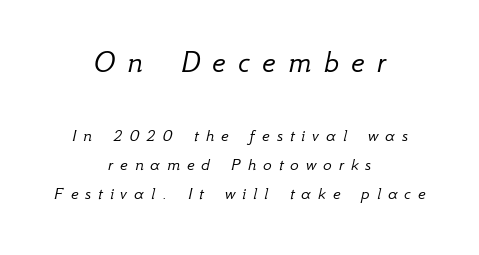
The image shows 32 px light type, italic (leaning right); set centered, normal line spacing (1.63x), unusually wide letter spacing (+0.39 em), not underlined; the first (top) block is 1.78x larger; low stroke contrast and a small x-height.
